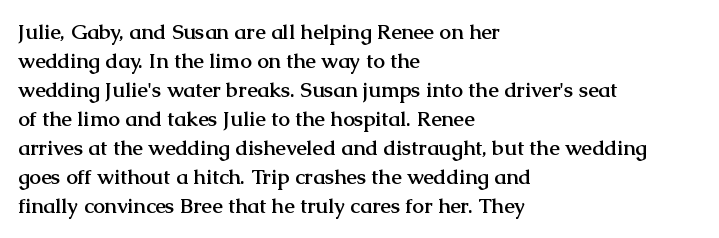
Q: Is the text bold? A: Yes.
Q: Is the text italic (slanted)? A: No, it is upright.
Q: Is the text underlined? A: No.
Q: How is the paragraph aligned? A: Left-aligned.
Q: Is the spacing between letters normal or unusually wide? A: Normal.
Q: Is the spacing between lines tight, normal or loose? A: Normal.
